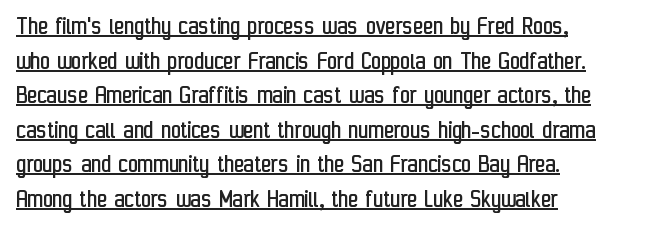
{"italic": "no", "bold": "no", "underline": "yes", "align": "left", "line_spacing": "normal", "line_spacing_ratio": 1.28, "letter_spacing": "normal", "letter_spacing_em": 0.0, "glyph_px": 27}
